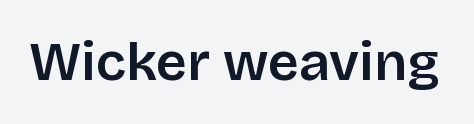
{"serif": "no", "italic": "no", "bold": "semi", "weight": "semibold", "width": "normal", "stroke_contrast": "low", "x_height": "large", "monospaced": "no", "underline": "no", "letter_spacing": "normal", "letter_spacing_em": 0.0, "glyph_px": 54}
